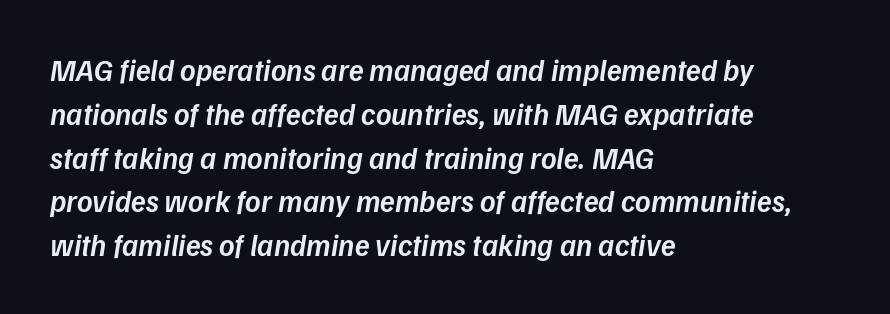
The image shows 30 px semibold type, italic (leaning right); set left-aligned, normal line spacing (1.46x), normal letter spacing, not underlined; low stroke contrast and a medium x-height.
